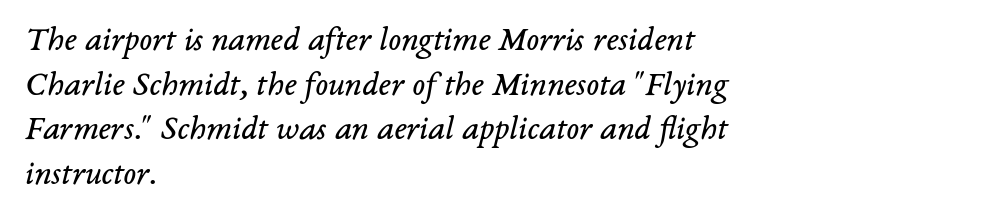
{"serif": "yes", "italic": "yes", "lean": "right", "slant_degrees": 14, "bold": "no", "weight": "regular", "width": "normal", "stroke_contrast": "low", "x_height": "medium", "monospaced": "no", "underline": "no", "align": "left", "line_spacing": "normal", "line_spacing_ratio": 1.31, "letter_spacing": "normal", "letter_spacing_em": 0.0, "glyph_px": 34}
